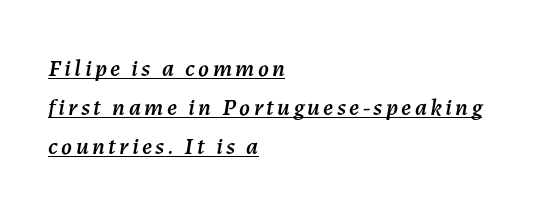
Q: Is the text italic (slanted)? A: Yes, it leans right by about 7 degrees.
Q: Is the text underlined? A: Yes.
Q: How is the paragraph aligned? A: Left-aligned.
Q: Is the spacing between lines tight, normal or loose? A: Normal.
